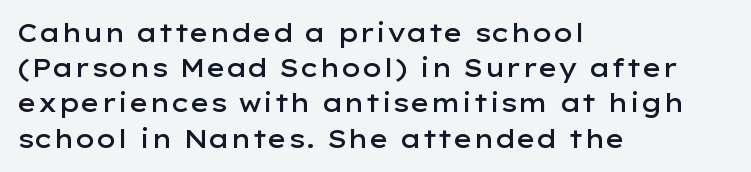
The image shows 25 px text type, upright; set left-aligned, normal line spacing (1.41x), normal letter spacing, not underlined.
